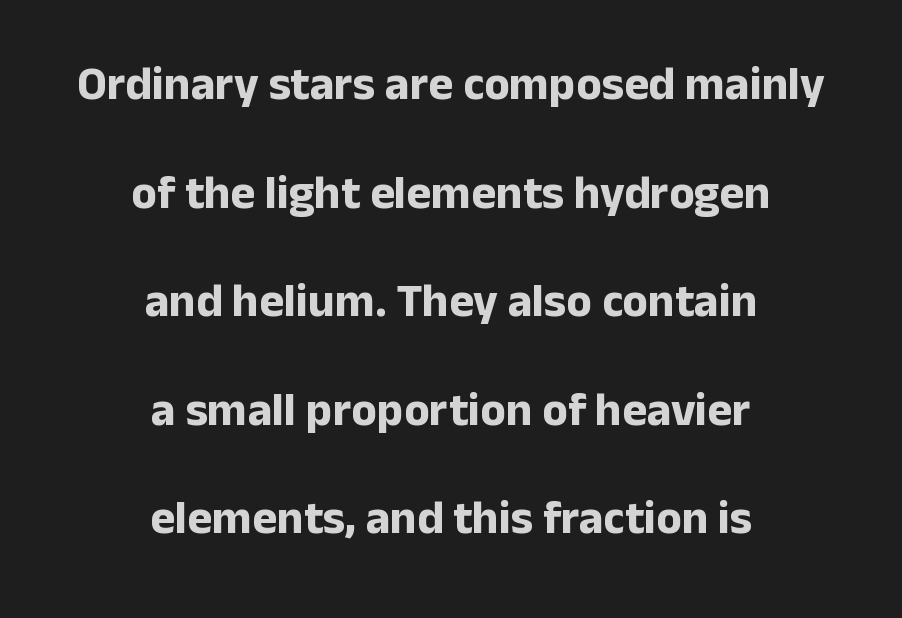
{"serif": "no", "italic": "no", "bold": "yes", "weight": "bold", "width": "normal", "stroke_contrast": "low", "x_height": "medium", "monospaced": "no", "underline": "no", "align": "center", "line_spacing": "loose", "line_spacing_ratio": 2.31, "letter_spacing": "normal", "letter_spacing_em": 0.0, "glyph_px": 47}
